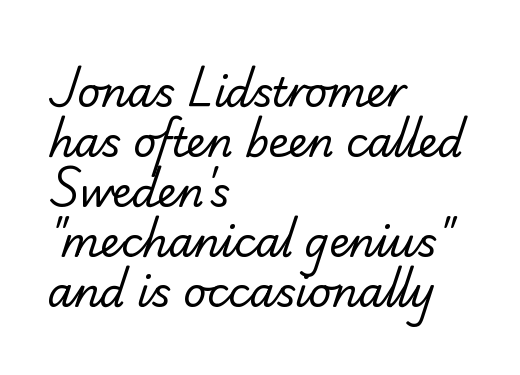
The paragraph has a hard left edge and a soft right edge. Evenly set lines give the paragraph a standard silhouette. The baseline area is clear. Students, note that the glyphs here touch the page at normal intervals.
